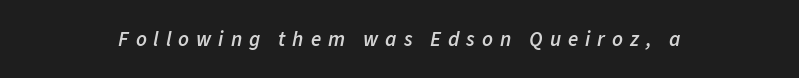
The image shows 21 px text type, italic (leaning right); set unusually wide letter spacing (+0.33 em), not underlined.
